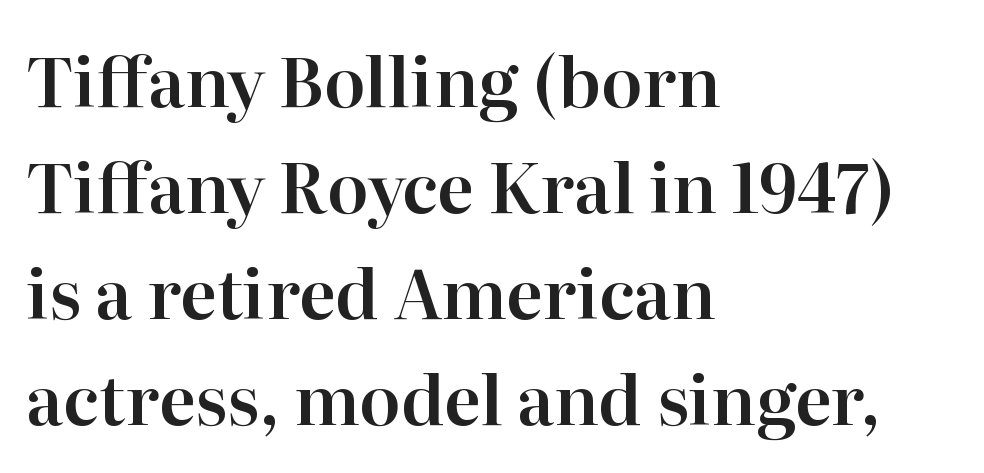
Here the designer chose a conventional face with non-uniform glyph widths. Posture: vertical. The rendering anchors every line to the left-hand side. Lines of text with bare space underneath.
